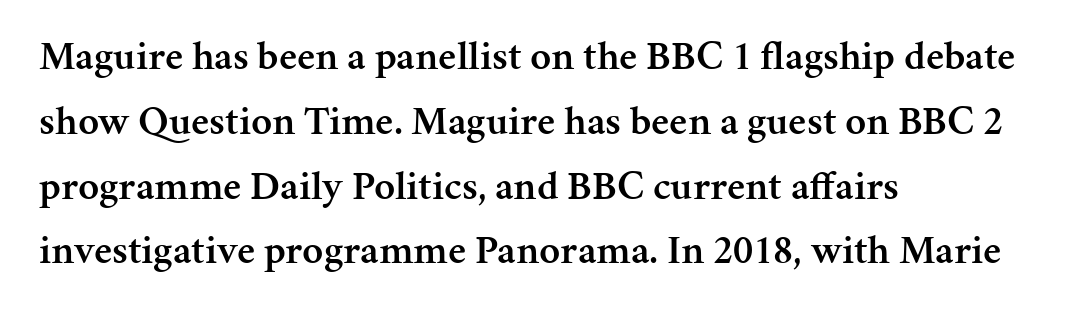
{"serif": "yes", "italic": "no", "bold": "semi", "weight": "semibold", "width": "normal", "stroke_contrast": "medium", "x_height": "medium", "monospaced": "no", "underline": "no", "align": "left", "line_spacing": "normal", "line_spacing_ratio": 1.58, "letter_spacing": "normal", "letter_spacing_em": 0.0, "glyph_px": 41}
